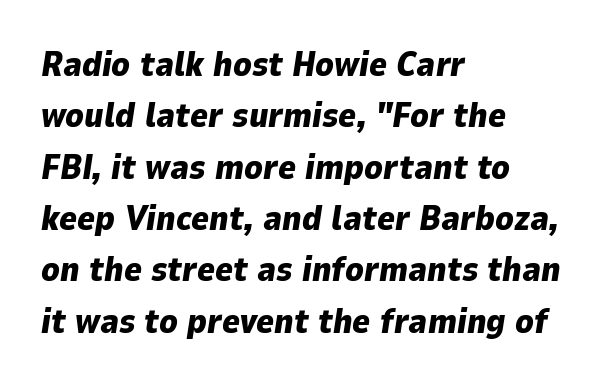
The image shows 34 px heavy type, italic (leaning right); set left-aligned, normal line spacing (1.51x), normal letter spacing, not underlined; low stroke contrast and a medium x-height.
